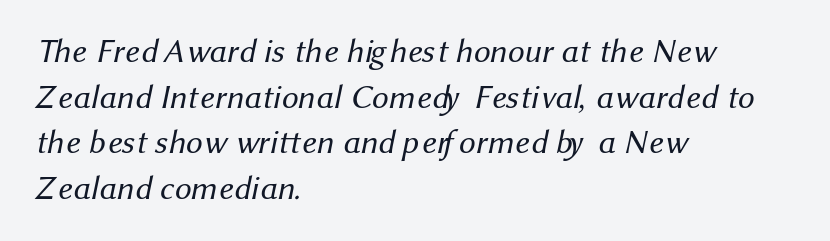
The image shows 33 px regular-weight sans-serif type; set left-aligned, normal line spacing (1.38x), normal letter spacing, not underlined; medium stroke contrast and a medium x-height.
